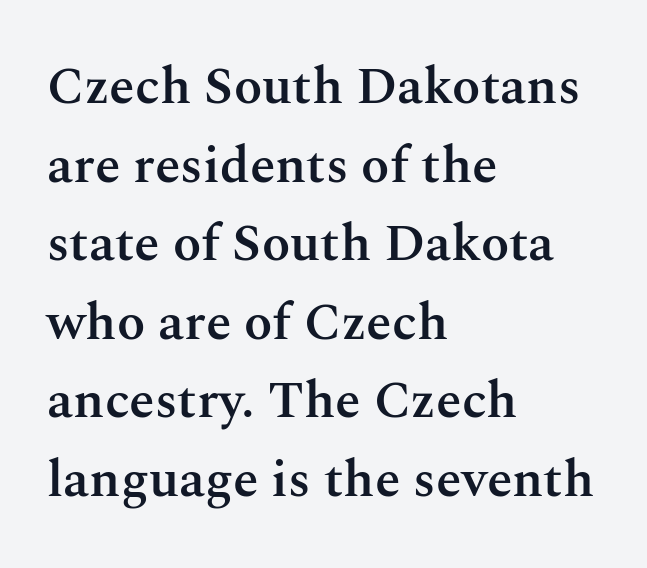
{"serif": "yes", "italic": "no", "bold": "semi", "weight": "semibold", "width": "normal", "stroke_contrast": "medium", "x_height": "medium", "monospaced": "no", "underline": "no", "align": "left", "line_spacing": "normal", "line_spacing_ratio": 1.51, "letter_spacing": "normal", "letter_spacing_em": 0.0, "glyph_px": 52}
